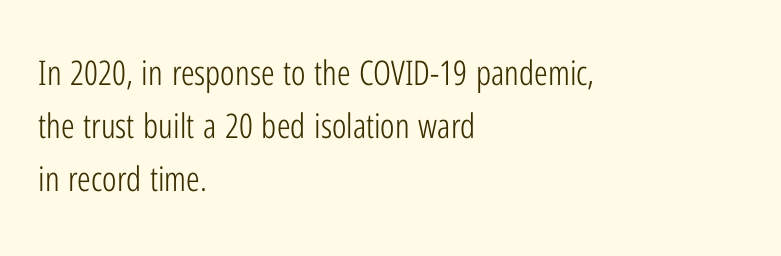
Q: Is the text bold? A: No.
Q: Is the text italic (slanted)? A: No, it is upright.
Q: Is the typeface a serif or a sans-serif typeface? A: Sans-serif.
Q: Is the text underlined? A: No.
Q: How is the paragraph aligned? A: Left-aligned.
Q: Is the spacing between letters normal or unusually wide? A: Normal.
Q: Is the spacing between lines tight, normal or loose? A: Normal.
Q: Width (condensed, normal, or wide)? A: Condensed.
Q: Stroke contrast? A: Low.
Q: x-height? A: Medium.
Q: Monospaced? A: No.
